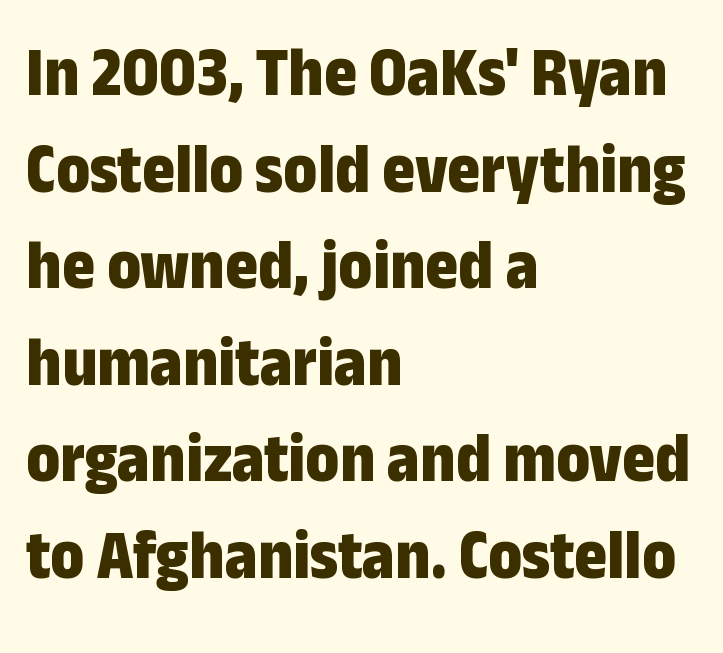
This sample has the flowing, uneven cadence of proportional lettering. Leftover space on each line is placed entirely after the last word. Serif or sans? Sans — the stroke terminals are bare. No word sits above an underline.
